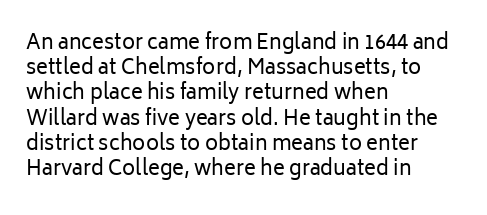
Q: Is the text bold? A: No.
Q: Is the text italic (slanted)? A: No, it is upright.
Q: Is the text underlined? A: No.
Q: How is the paragraph aligned? A: Left-aligned.
Q: Is the spacing between letters normal or unusually wide? A: Normal.
Q: Is the spacing between lines tight, normal or loose? A: Normal.
